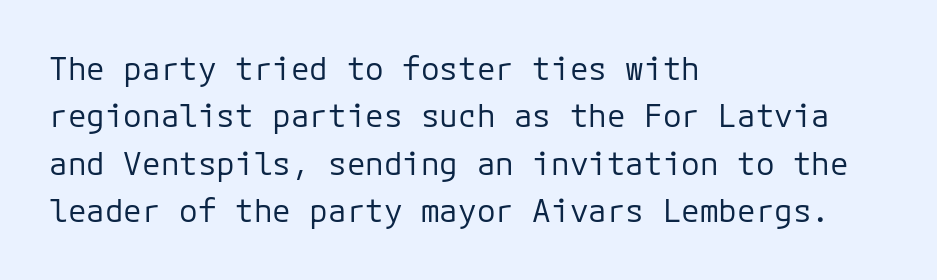
Q: Is the text bold? A: No.
Q: Is the text italic (slanted)? A: No, it is upright.
Q: Is the typeface a serif or a sans-serif typeface? A: Sans-serif.
Q: Is the text underlined? A: No.
Q: How is the paragraph aligned? A: Left-aligned.
Q: Is the spacing between letters normal or unusually wide? A: Normal.
Q: Is the spacing between lines tight, normal or loose? A: Normal.
Q: Width (condensed, normal, or wide)? A: Normal.
Q: Stroke contrast? A: Low.
Q: x-height? A: Medium.
